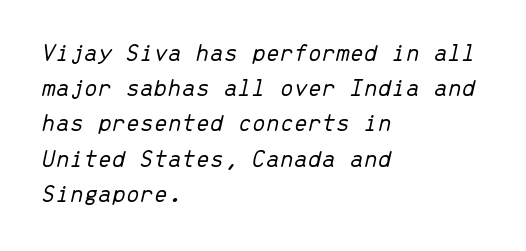
The image shows 25 px text type, italic (leaning right); set left-aligned, normal line spacing (1.41x), normal letter spacing, not underlined.
